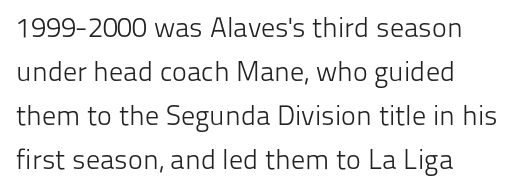
The weight tops out at a normal text grade. Unmarked baselines from the first word to the last. This sample uses an upright cut, with every glyph sitting square on the baseline. Notice how the passage keeps a crisp vertical edge on the left only. Horizontal bands of white between lines are of average thickness. Between one letter and the next there's only the usual sliver of space.
